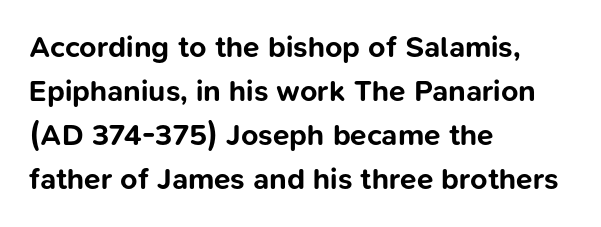
The image shows 30 px bold sans-serif type, upright; set left-aligned, normal line spacing (1.47x), normal letter spacing, not underlined; low stroke contrast and a medium x-height.
